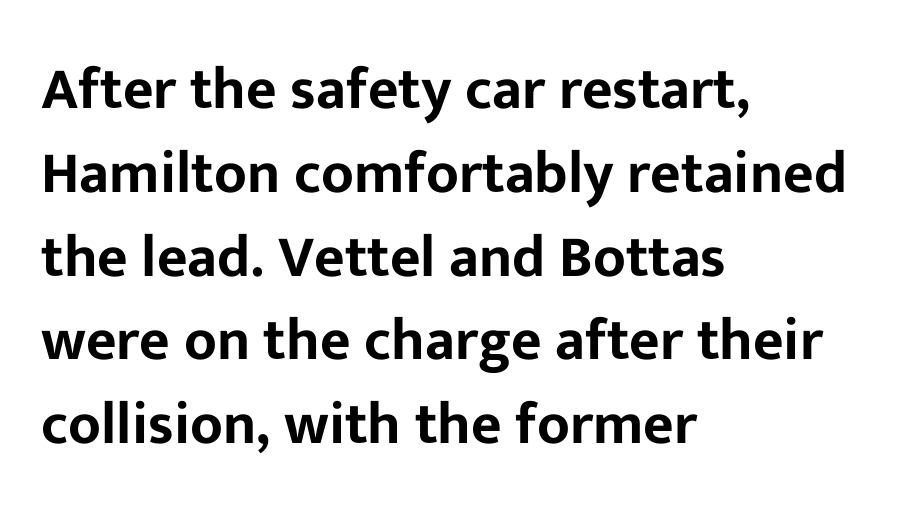
Q: Is the text italic (slanted)? A: No, it is upright.
Q: Is the typeface a serif or a sans-serif typeface? A: Sans-serif.
Q: Is the text underlined? A: No.
Q: How is the paragraph aligned? A: Left-aligned.
Q: Is the spacing between letters normal or unusually wide? A: Normal.
Q: Is the spacing between lines tight, normal or loose? A: Normal.
Q: Width (condensed, normal, or wide)? A: Normal.
Q: Stroke contrast? A: Low.
Q: x-height? A: Medium.
Q: Monospaced? A: No.
